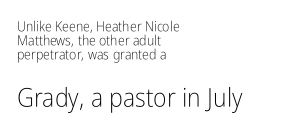
{"italic": "no", "bold": "no", "underline": "no", "align": "left", "line_spacing": "tight", "line_spacing_ratio": 1.0, "letter_spacing": "normal", "letter_spacing_em": 0.0, "larger_block": "second", "size_ratio": 1.86, "glyph_px": 26}
